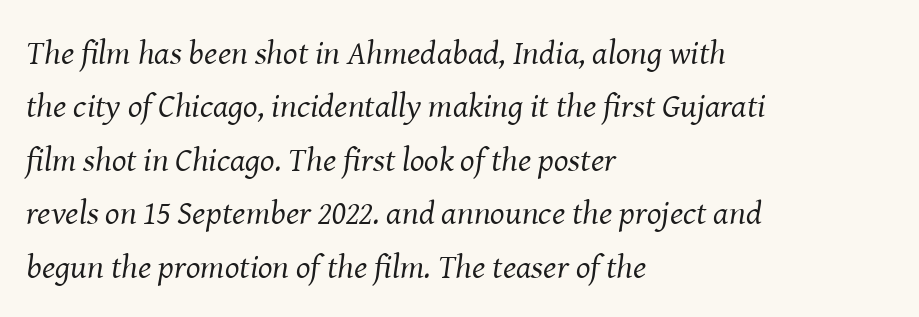
Q: Is the text bold? A: No.
Q: Is the text italic (slanted)? A: Yes, it leans right by about 8 degrees.
Q: Is the typeface a serif or a sans-serif typeface? A: Serif.
Q: Is the text underlined? A: No.
Q: How is the paragraph aligned? A: Left-aligned.
Q: Is the spacing between letters normal or unusually wide? A: Normal.
Q: Is the spacing between lines tight, normal or loose? A: Normal.
Q: Width (condensed, normal, or wide)? A: Normal.
Q: Stroke contrast? A: Medium.
Q: x-height? A: Medium.
Q: Monospaced? A: No.
